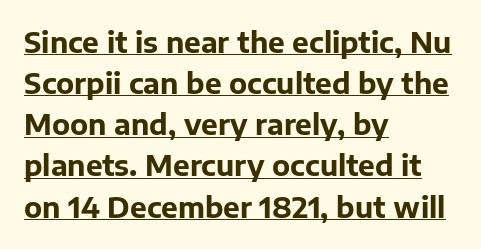
The specimen includes a rule beneath the text block's lines. Leading matches the norm, producing a regular column. Check where the strokes stop: nothing finishes them off — pure sans. On the weight axis this lands at bold, roughly 700.
